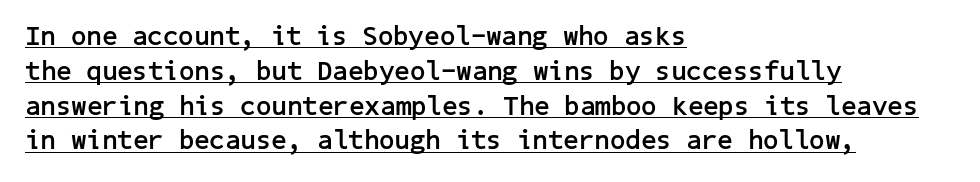
The letters are bold, with thick, heavy strokes. The paragraph has a hard left edge and a soft right edge. Honestly, the underline is the first thing you notice here. Every character sits straight up, as roman type does. Compared with typical paragraphs, the rows here are spaced about the same. How are the letters spaced? Ordinarily, with no added tracking.
